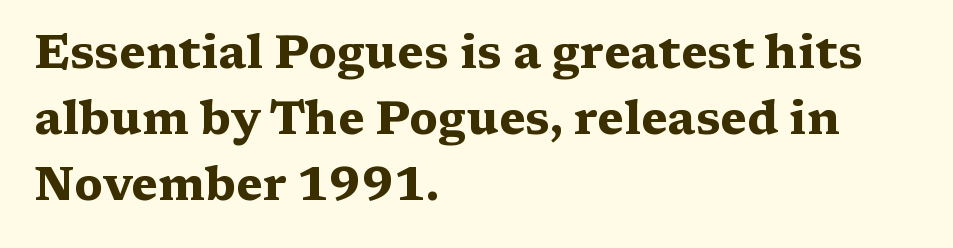
{"serif": "yes", "italic": "no", "bold": "yes", "weight": "heavy", "width": "wide", "stroke_contrast": "medium", "x_height": "medium", "monospaced": "no", "underline": "no", "align": "left", "line_spacing": "normal", "line_spacing_ratio": 1.44, "letter_spacing": "normal", "letter_spacing_em": 0.0, "glyph_px": 46}
